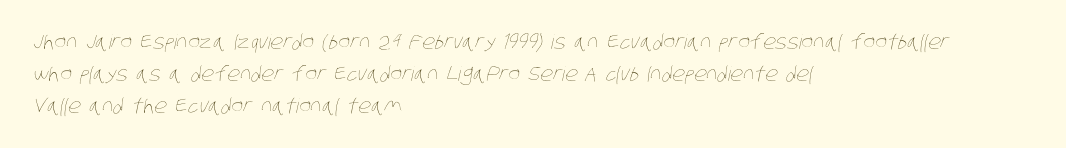
Q: Is the text bold? A: No.
Q: Is the text underlined? A: No.
Q: How is the paragraph aligned? A: Left-aligned.
Q: Is the spacing between letters normal or unusually wide? A: Normal.
Q: Is the spacing between lines tight, normal or loose? A: Normal.
